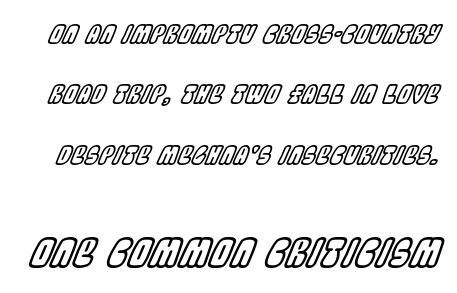
The image shows 38 px condensed type, italic (leaning right); set loose line spacing (2.42x), normal letter spacing, not underlined; the second (bottom) block is 1.52x larger; a large x-height.
